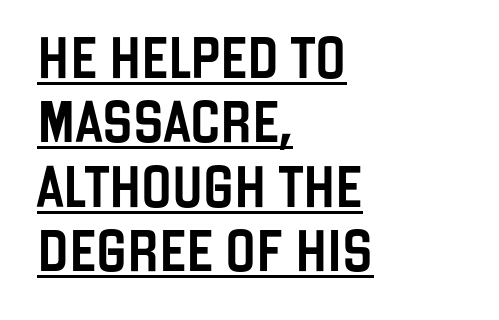
You can see a thin bar hugging the bottom of the glyphs. There is no visible air inserted between adjacent glyphs. The rendering uses natural spacing where letterforms have individual widths. Leading: standard. You can tell it's not italic because the verticals are truly vertical. Each letter's strokes conclude bluntly, with no projecting serifs.
